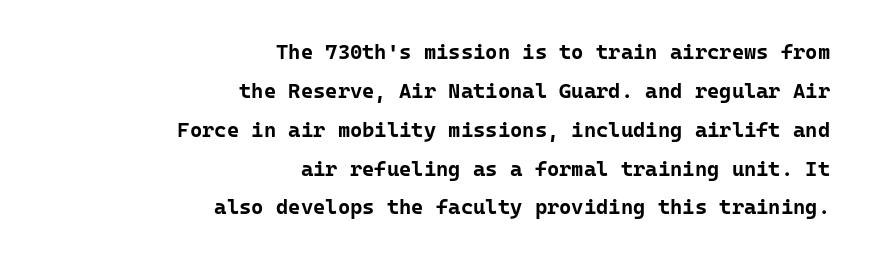
The image shows 21 px bold type, upright; set right-aligned, line spacing 1.85x, normal letter spacing, not underlined.
